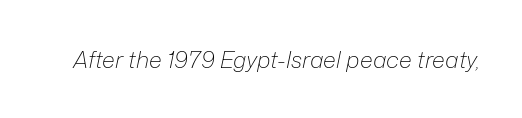
{"italic": "yes", "lean": "right", "slant_degrees": 12, "bold": "no", "underline": "no", "letter_spacing": "normal", "letter_spacing_em": 0.0, "glyph_px": 23}
